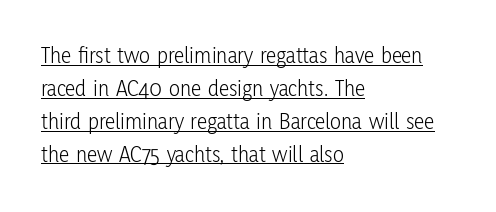
{"italic": "no", "bold": "no", "underline": "yes", "align": "left", "line_spacing": "normal", "line_spacing_ratio": 1.43, "letter_spacing": "normal", "letter_spacing_em": 0.0, "glyph_px": 23}
